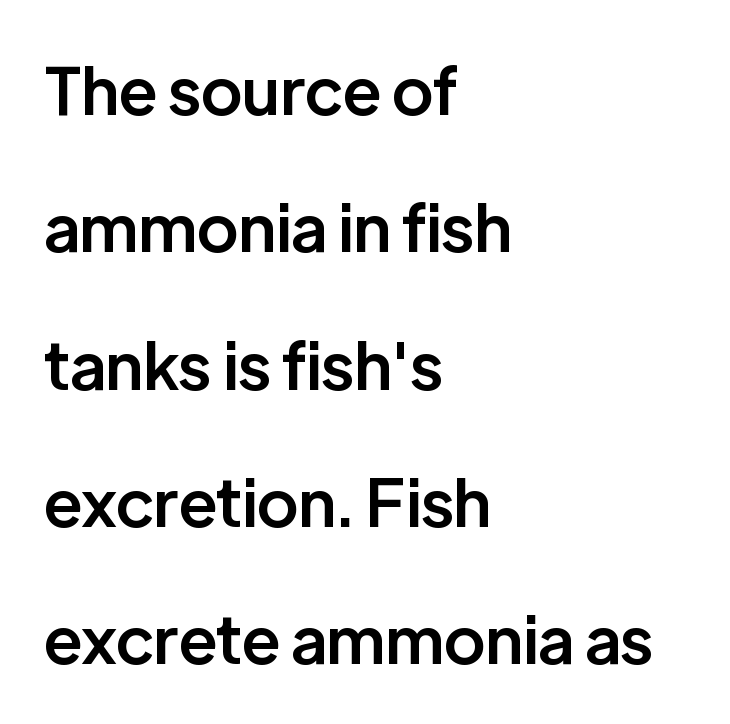
Check the space under the baseline: it is left empty. Note: no serifs on the glyphs. Rendered with straight, roman letterforms. One glance says open: line gaps are wider than usual. Think of a printed novel: that variable character pitch is what you see here.
